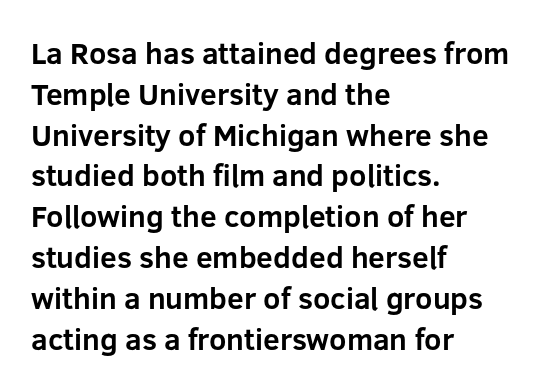
{"serif": "no", "italic": "no", "bold": "yes", "weight": "bold", "width": "normal", "stroke_contrast": "low", "x_height": "medium", "monospaced": "no", "underline": "no", "align": "left", "line_spacing": "normal", "line_spacing_ratio": 1.36, "letter_spacing": "normal", "letter_spacing_em": 0.0, "glyph_px": 30}
